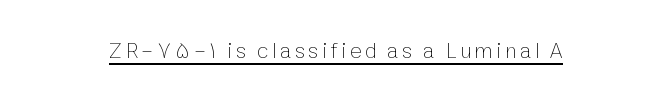
The image shows 22 px text type, upright; set centered, underlined.
